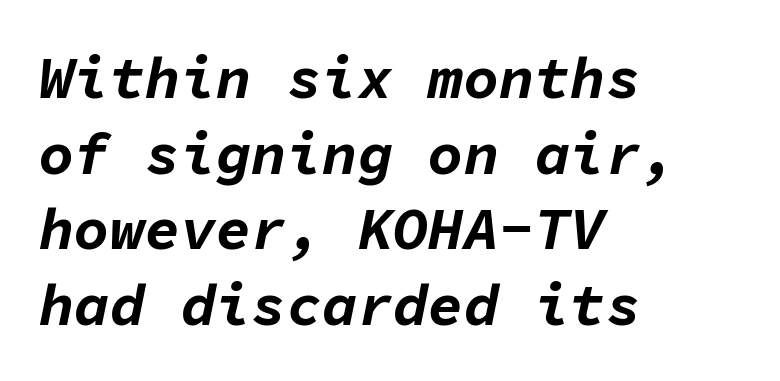
{"italic": "yes", "lean": "right", "slant_degrees": 11, "bold": "yes", "weight": "bold", "width": "normal", "stroke_contrast": "low", "x_height": "medium", "monospaced": "yes", "underline": "no", "align": "left", "line_spacing": "normal", "line_spacing_ratio": 1.28, "letter_spacing": "normal", "letter_spacing_em": 0.0, "glyph_px": 59}
